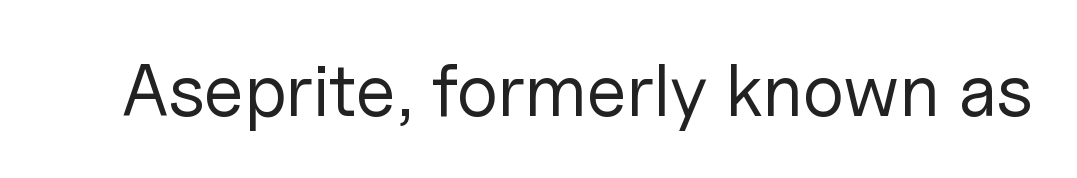
Notice how the stems are strictly vertical — no italics here. There is no visible air inserted between adjacent glyphs. Look at the bottom of the vertical strokes: they stop flat, with no serifs. The font is comparable to plain body text, perhaps lighter. Anything drawn beneath the words? Only blank space.
